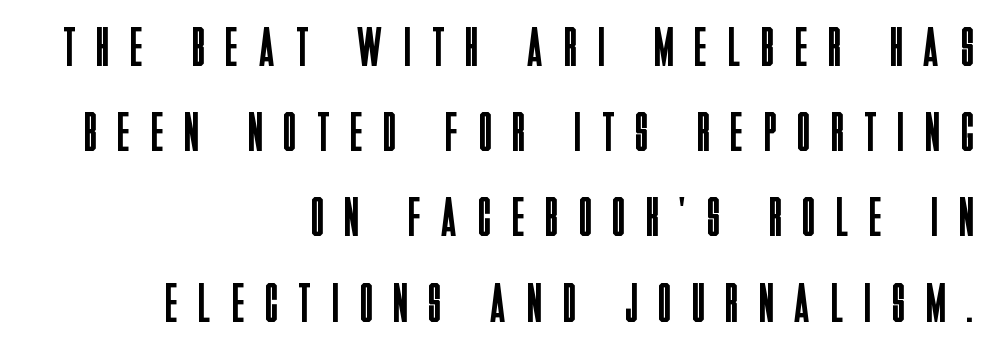
Weight class: somewhere from thin through regular. Line endings align vertically; line beginnings do not. A roman cut, with each character standing at attention. Glyph-to-glyph distance is far greater than everyday printed text.
